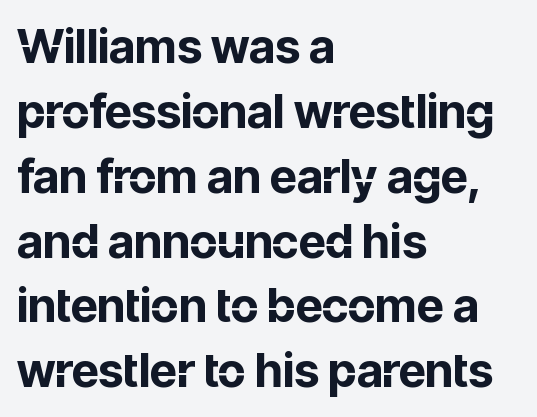
Students, this is bold: see how much ink each stroke carries. Posture: upright roman. Tracking value appears to be zero — textbook default spacing. Line beginnings align vertically; line endings do not.
